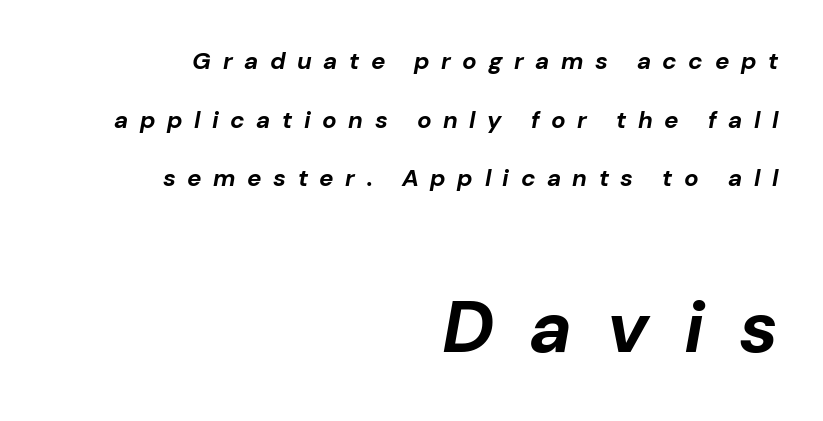
The leading is generous, giving the passage an open texture. Check the space under the baseline: it is left empty. Compared with typical body copy, the letter spacing here is much looser. You'd pick this weight for a headline — it's a proper bold. Character size in the trailing block exceeds that of the leading block. Looks like regular typesetting: each glyph gets only the width it needs.
